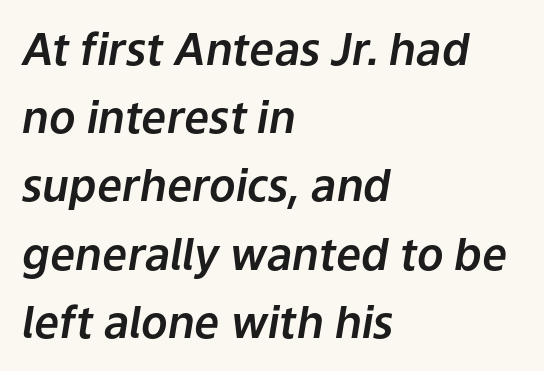
The image shows 44 px text type, italic (leaning right); set left-aligned, normal line spacing (1.55x), normal letter spacing, not underlined; low stroke contrast and a medium x-height.
